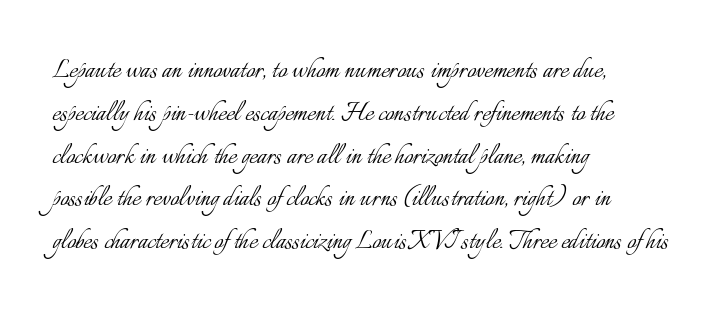
The image shows 31 px light type; set left-aligned, normal line spacing (1.38x), normal letter spacing, not underlined; low stroke contrast and a small x-height.
